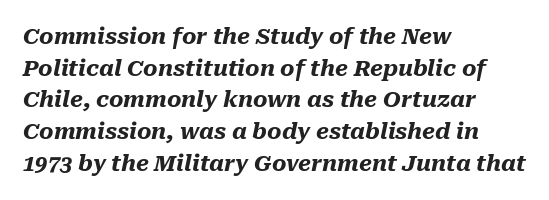
The image shows 22 px bold type, italic (leaning right); set left-aligned, normal line spacing (1.44x), normal letter spacing, not underlined.
